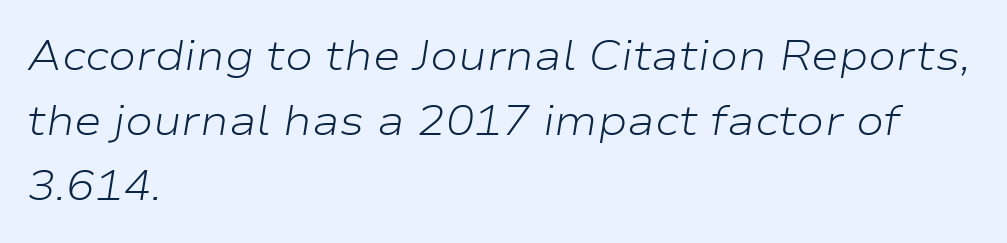
{"italic": "yes", "lean": "right", "slant_degrees": 9, "bold": "no", "weight": "light", "width": "wide", "stroke_contrast": "low", "x_height": "medium", "monospaced": "no", "underline": "no", "align": "left", "line_spacing": "normal", "line_spacing_ratio": 1.55, "letter_spacing": "normal", "letter_spacing_em": 0.0, "glyph_px": 42}
